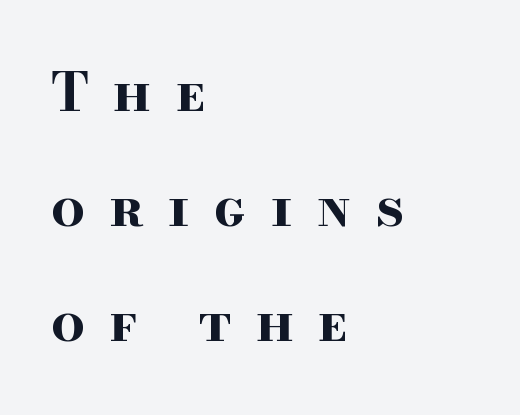
The image shows 53 px bold, wide serif type, upright; set left-aligned, loose line spacing (2.17x), unusually wide letter spacing (+0.45 em), not underlined; high stroke contrast and a small x-height.
